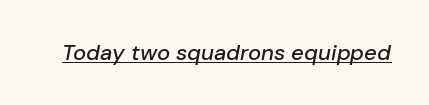
Q: Is the text italic (slanted)? A: Yes, it leans right by about 10 degrees.
Q: Is the text underlined? A: Yes.
Q: Is the spacing between letters normal or unusually wide? A: Normal.
